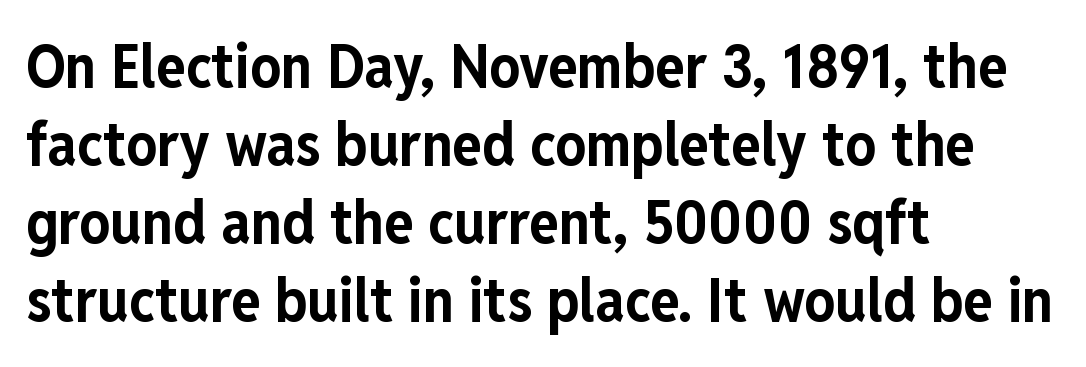
The image shows 61 px bold, condensed sans-serif type, upright; set left-aligned, normal line spacing (1.28x), normal letter spacing, not underlined; low stroke contrast and a medium x-height.
